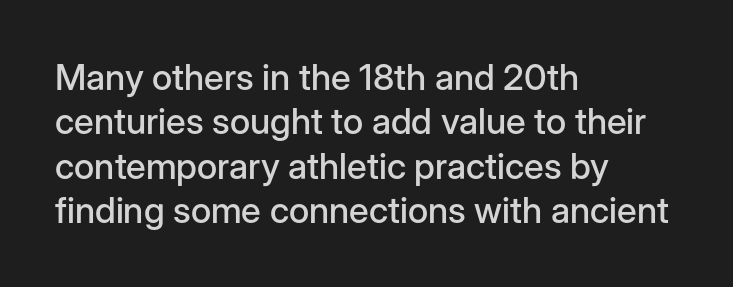
The image shows 36 px sans-serif type, upright; set left-aligned, line spacing 1.23x, normal letter spacing, not underlined; low stroke contrast and a medium x-height.
